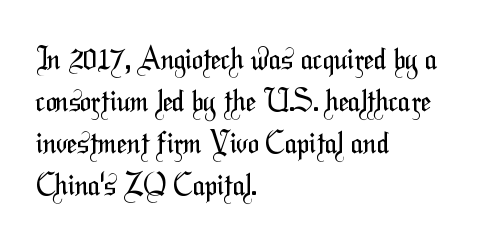
The image shows 29 px regular-weight, condensed sans-serif type; set left-aligned, normal line spacing (1.45x), normal letter spacing, not underlined; medium stroke contrast and a medium x-height.
